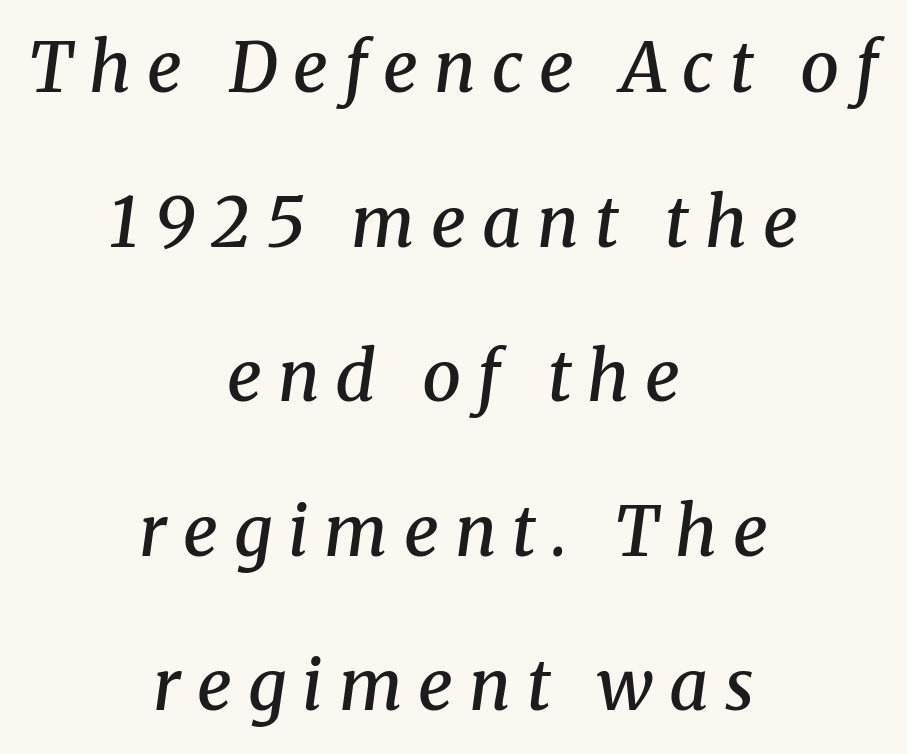
Tracking here is generous; glyphs stand well apart from one another. The glyphs are unaccompanied by any horizontal stroke below them. Do the characters align in a grid? No, the font is proportional. The rendering shows small feet on the letterforms — a serif design. This rendering uses center alignment, leaving both contours irregular but symmetric.
